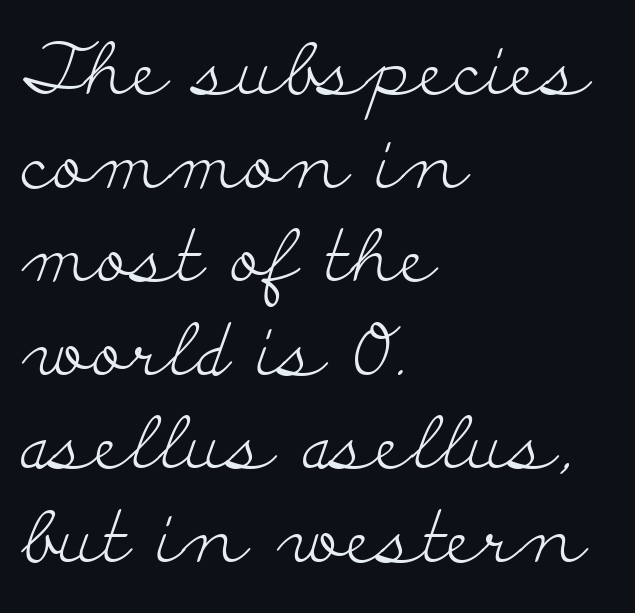
{"serif": "yes", "bold": "no", "weight": "light", "width": "wide", "stroke_contrast": "low", "x_height": "small", "monospaced": "no", "underline": "no", "align": "left", "line_spacing": "normal", "line_spacing_ratio": 1.3, "letter_spacing": "normal", "letter_spacing_em": 0.0, "glyph_px": 72}
